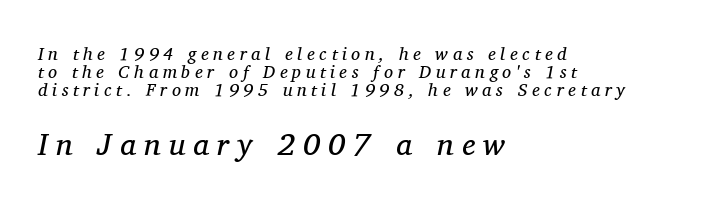
The leading is snug, giving the passage a crowded texture. Here the designer chose a conventional face with non-uniform glyph widths. The tracking jumps out immediately: characters are airy and widely separated. Descender tails drop into unmarked territory.
